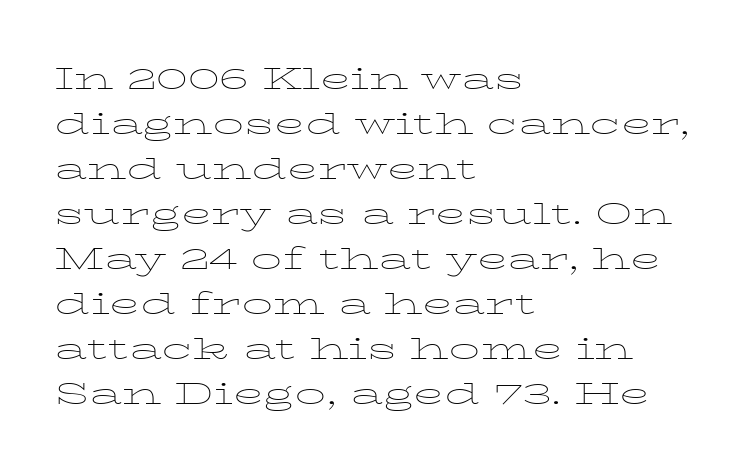
Looks like regular typesetting: each glyph gets only the width it needs. Check where the strokes stop: tiny serifs finish them off. On a weight scale, this lands at 450 or below. The rendering uses a moderate line-height, typical for paragraphs.
